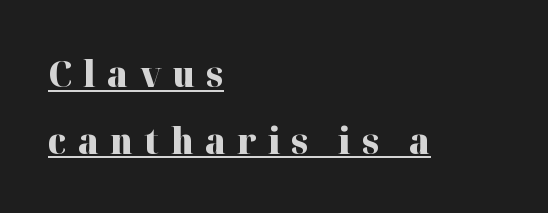
A baseline rule has been typeset under these characters. Stroke terminals: seriffed. Look at the tracking — it's clearly loosened, letters drifting apart. Do the characters align in a grid? No, the font is proportional.
